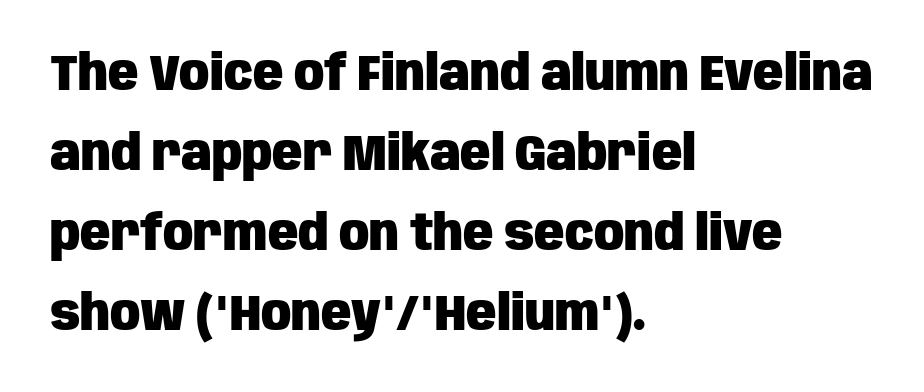
Compared with an ordinary text face, these strokes are far heavier — a full bold. Designer's note — italics off, roman on. Think of a printed novel: that variable character pitch is what you see here. One-word summary of the alignment: left. The tracking reads as untouched default to a designer's eye.
